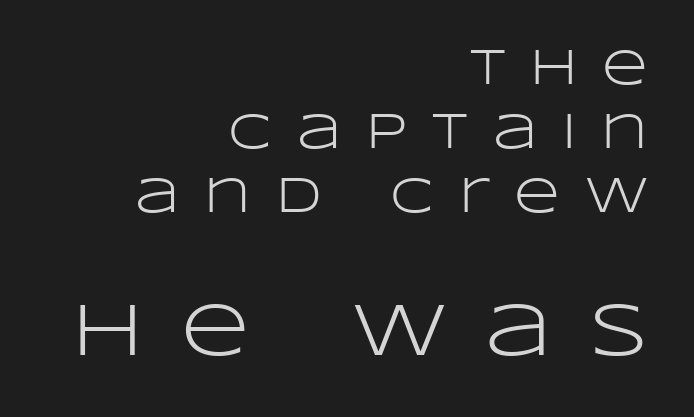
Q: Is the text bold? A: No.
Q: Is the text italic (slanted)? A: No, it is upright.
Q: Is the typeface a serif or a sans-serif typeface? A: Sans-serif.
Q: Is the text underlined? A: No.
Q: How is the paragraph aligned? A: Right-aligned.
Q: Is the spacing between letters normal or unusually wide? A: Unusually wide.
Q: Is the spacing between lines tight, normal or loose? A: Normal.
Q: Which block of text is set in a larger size, the first (top) or the second (bottom)? A: The second (bottom) one.
Q: Width (condensed, normal, or wide)? A: Wide.
Q: Stroke contrast? A: Low.
Q: x-height? A: Large.
Q: Monospaced? A: No.
